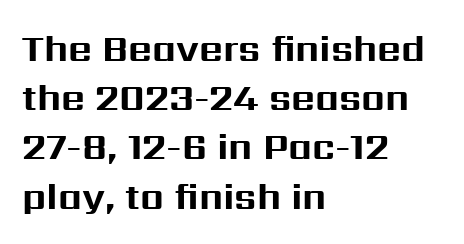
The block of text has a typical density, with ordinary space between rows. How heavy is the stroke? Heavy — this is a bold. This rendering leaves character spacing at its baseline value. The letters advance in unequal steps, a hallmark of proportional type. The lettering holds an erect, upright posture throughout. Is this a sans? Yes — the strokes have no serifs.
